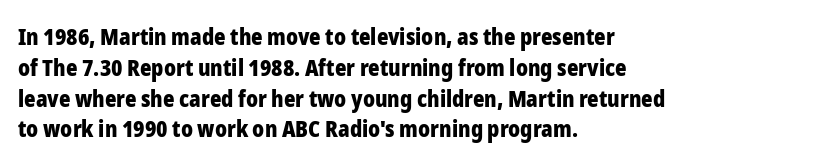
Q: Is the text bold? A: Yes.
Q: Is the text italic (slanted)? A: No, it is upright.
Q: Is the text underlined? A: No.
Q: How is the paragraph aligned? A: Left-aligned.
Q: Is the spacing between letters normal or unusually wide? A: Normal.
Q: Is the spacing between lines tight, normal or loose? A: Normal.
